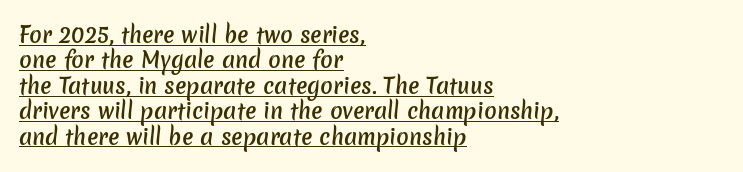
Each word holds together tightly as a unit, with standard inter-letter gaps. Compared with an ordinary text face, these strokes are moderately heavier — a semibold. Compared with a centered layout, this one pins lines to the left instead. Does a line run under the words? Yes, clearly.
